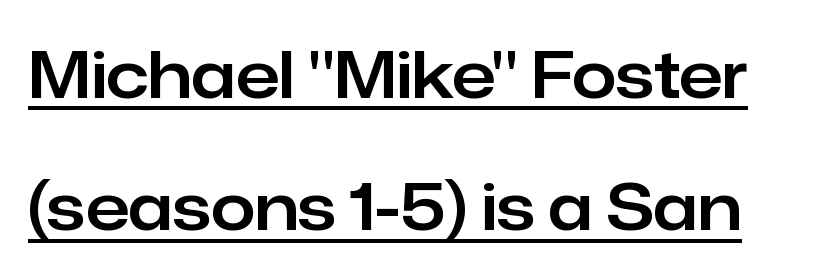
Nothing unusual about the tracking: characters are spaced as the font intends. Does the type have serifs? No, each stem ends abruptly. Leading: increased. Looks like regular typesetting: each glyph gets only the width it needs.
